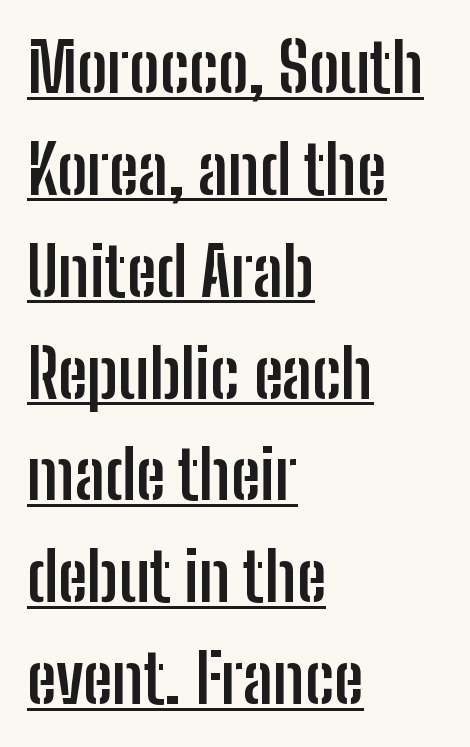
Q: Is the text bold? A: Yes.
Q: Is the text italic (slanted)? A: No, it is upright.
Q: Is the typeface a serif or a sans-serif typeface? A: Sans-serif.
Q: Is the text underlined? A: Yes.
Q: How is the paragraph aligned? A: Left-aligned.
Q: Is the spacing between letters normal or unusually wide? A: Normal.
Q: Is the spacing between lines tight, normal or loose? A: Normal.
Q: Width (condensed, normal, or wide)? A: Condensed.
Q: Stroke contrast? A: Low.
Q: x-height? A: Medium.
Q: Monospaced? A: No.
